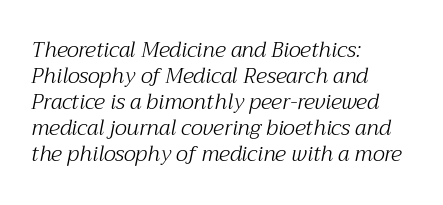
Q: Is the text bold? A: No.
Q: Is the text italic (slanted)? A: Yes, it leans right by about 12 degrees.
Q: Is the text underlined? A: No.
Q: How is the paragraph aligned? A: Left-aligned.
Q: Is the spacing between letters normal or unusually wide? A: Normal.
